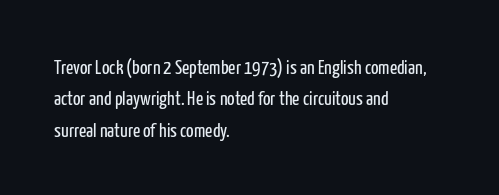
The image shows 20 px text type, upright; set left-aligned, normal line spacing (1.57x), normal letter spacing, not underlined.
